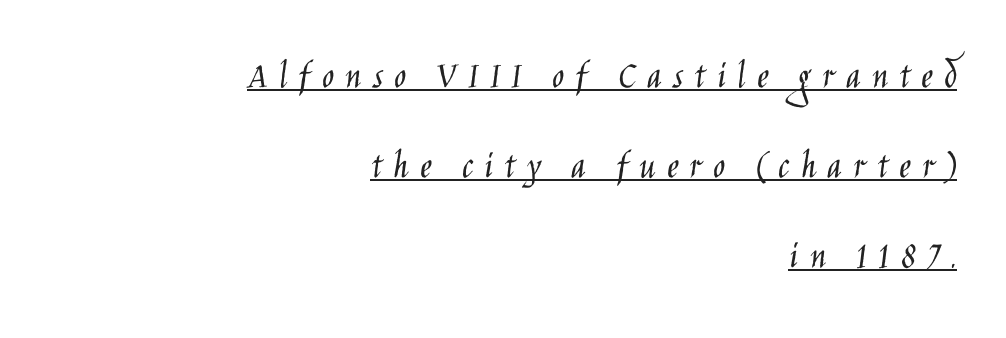
The image shows 40 px light, condensed sans-serif type; set right-aligned, loose line spacing (2.25x), unusually wide letter spacing (+0.28 em), underlined; low stroke contrast and a large x-height.
